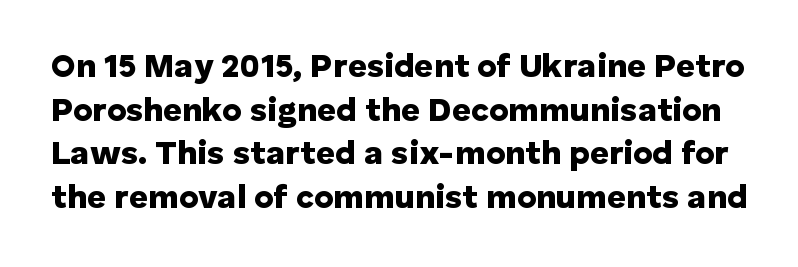
The image shows 33 px heavy sans-serif type, upright; set normal line spacing (1.32x), normal letter spacing, not underlined; low stroke contrast and a medium x-height.
